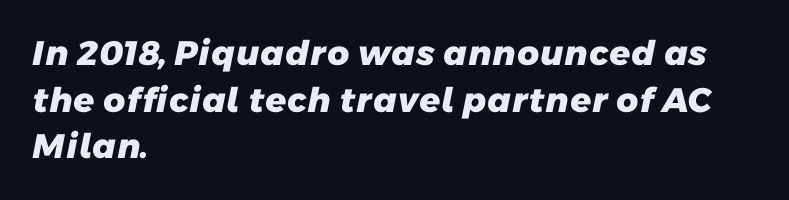
The image shows 34 px heavy sans-serif type; set left-aligned, normal line spacing (1.37x), normal letter spacing, not underlined; low stroke contrast and a medium x-height.
